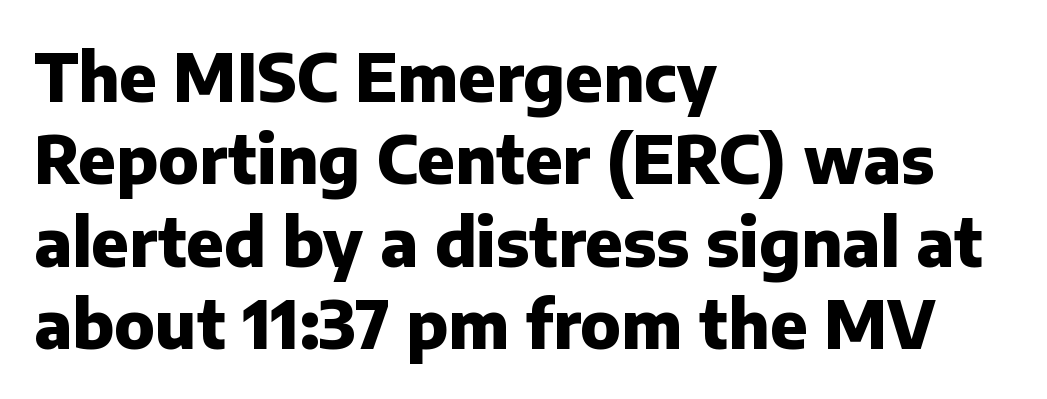
The image shows 66 px heavy sans-serif type, upright; set left-aligned, normal line spacing (1.25x), normal letter spacing, not underlined; low stroke contrast and a medium x-height.
